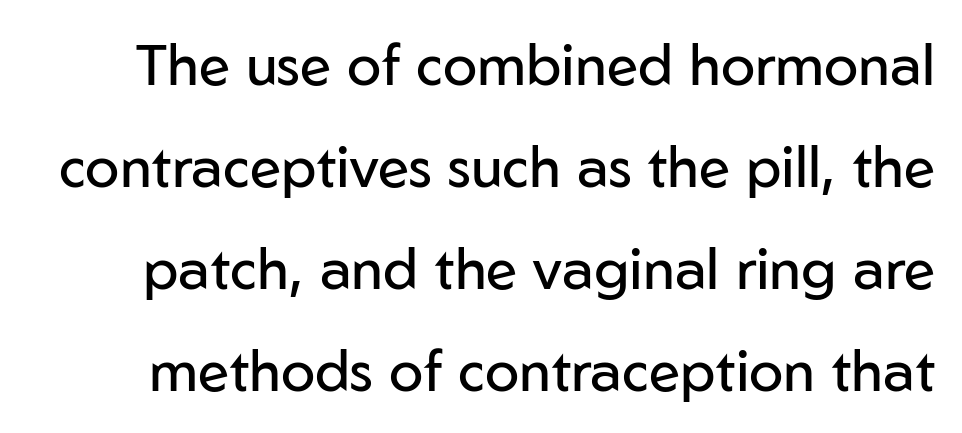
Decoration check: the copy has no underline. Posture: vertical. Font category for this specimen: sans-serif. Caption: face not bold, strokes unweighted.
